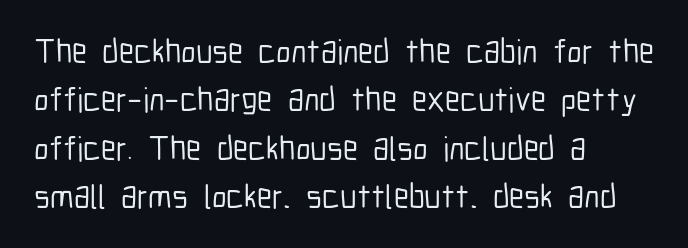
Q: Is the text italic (slanted)? A: No, it is upright.
Q: Is the typeface a serif or a sans-serif typeface? A: Sans-serif.
Q: Is the text underlined? A: No.
Q: How is the paragraph aligned? A: Left-aligned.
Q: Is the spacing between letters normal or unusually wide? A: Normal.
Q: Is the spacing between lines tight, normal or loose? A: Normal.
Q: Width (condensed, normal, or wide)? A: Condensed.
Q: Stroke contrast? A: Low.
Q: x-height? A: Medium.
Q: Monospaced? A: No.
